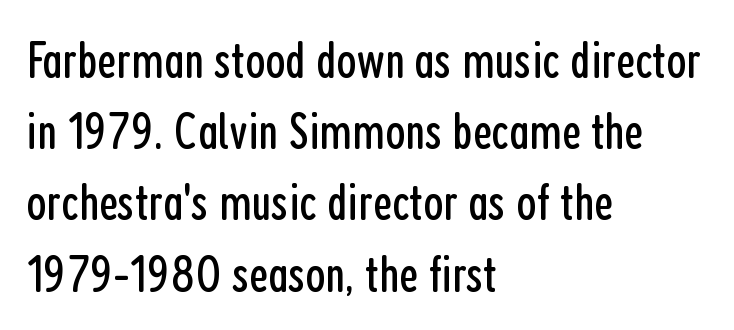
Posture: upright roman. Students, observe: this is what conventionally led text looks like. The weight tops out at a normal text grade. This rendering employs a face without finishing strokes, i.e., a sans-serif. The passage shown is not underscored anywhere.
